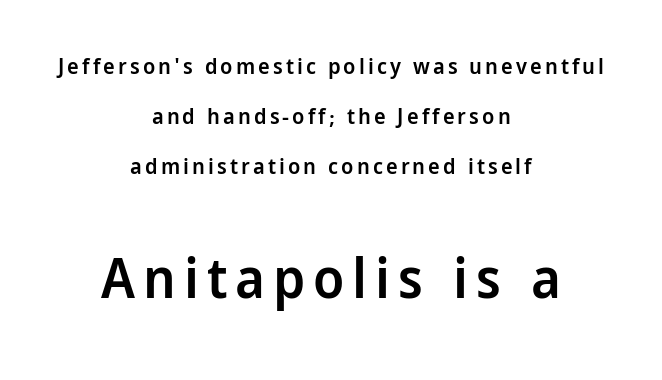
Each row of text sits above clean, open space. The face used here is proportionally spaced, like ordinary book or web type. The letters stand straight up with perfectly vertical stems. Centered paragraph, ragged on both sides. On the weight axis this lands at semibold, roughly 600.
